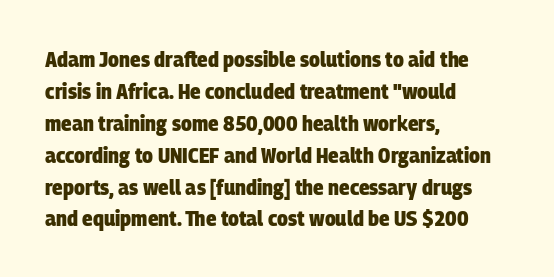
The image shows 22 px bold type; set left-aligned, normal line spacing (1.45x), normal letter spacing, not underlined.
